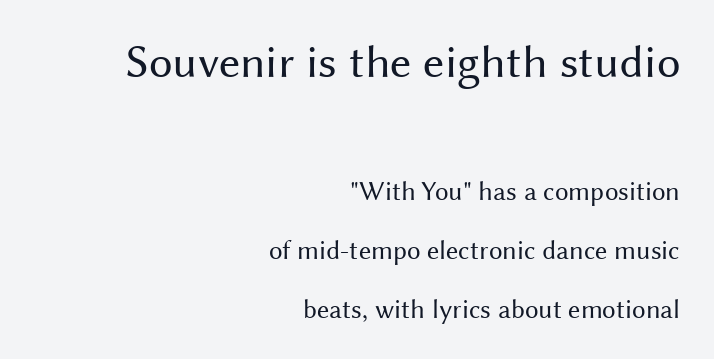
The image shows 47 px regular-weight sans-serif type, upright; set right-aligned, loose line spacing (2.19x), normal letter spacing, not underlined; the first (top) block is 1.74x larger; medium stroke contrast and a medium x-height.
